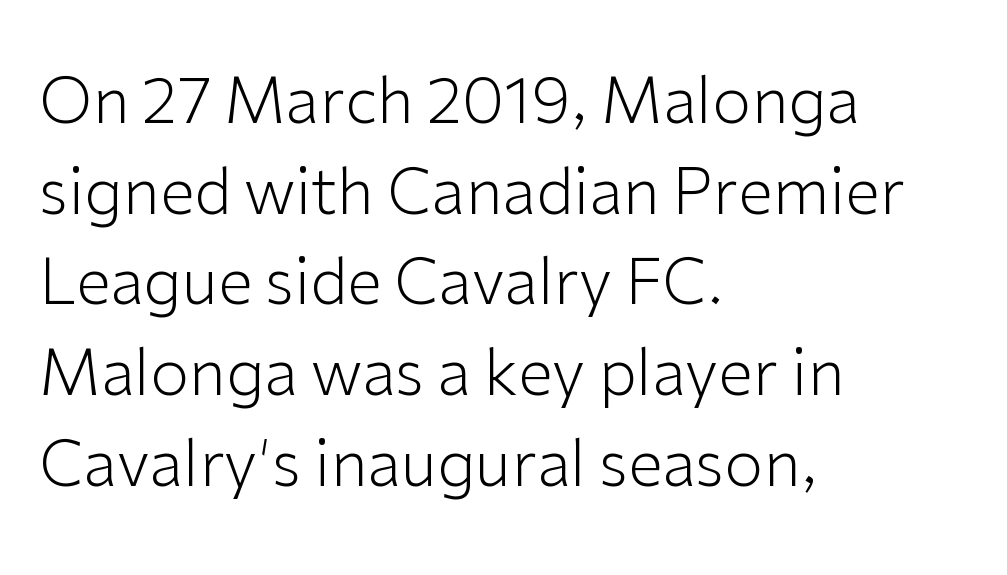
{"serif": "no", "italic": "no", "bold": "no", "weight": "light", "width": "normal", "stroke_contrast": "low", "x_height": "medium", "monospaced": "no", "underline": "no", "align": "left", "line_spacing": "normal", "line_spacing_ratio": 1.44, "letter_spacing": "normal", "letter_spacing_em": 0.0, "glyph_px": 63}
